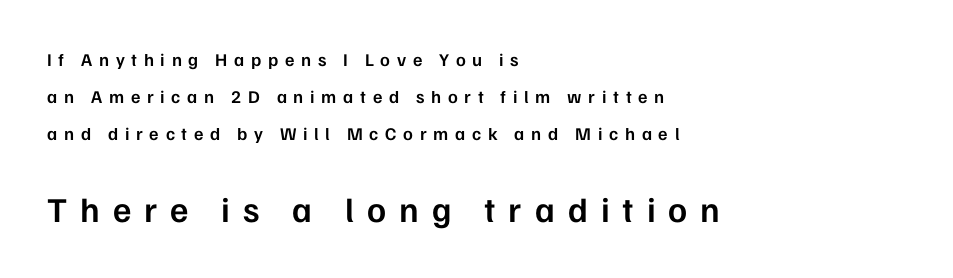
{"serif": "no", "italic": "no", "bold": "semi", "weight": "semibold", "width": "normal", "stroke_contrast": "low", "x_height": "medium", "monospaced": "no", "underline": "no", "align": "left", "line_spacing": "loose", "line_spacing_ratio": 2.06, "letter_spacing": "wide", "letter_spacing_em": 0.37, "larger_block": "second", "size_ratio": 1.94, "glyph_px": 35}
